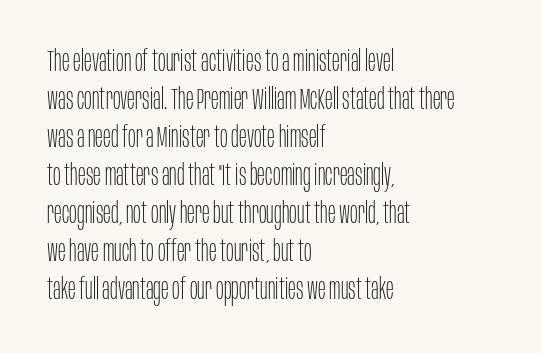
{"serif": "no", "italic": "no", "bold": "no", "weight": "thin", "width": "condensed", "stroke_contrast": "low", "x_height": "large", "monospaced": "no", "underline": "no", "align": "left", "line_spacing": "normal", "line_spacing_ratio": 1.31, "letter_spacing": "normal", "letter_spacing_em": 0.0, "glyph_px": 29}
